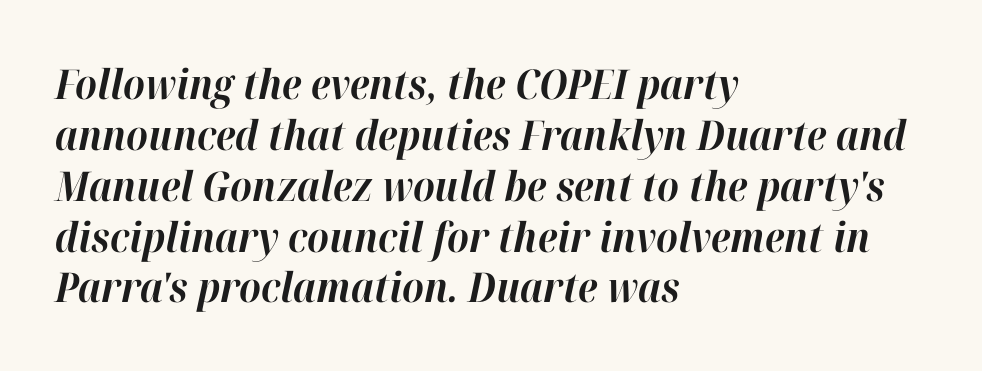
The image shows 41 px bold type, italic (leaning right); set left-aligned, line spacing 1.24x, normal letter spacing, not underlined; high stroke contrast and a medium x-height.
